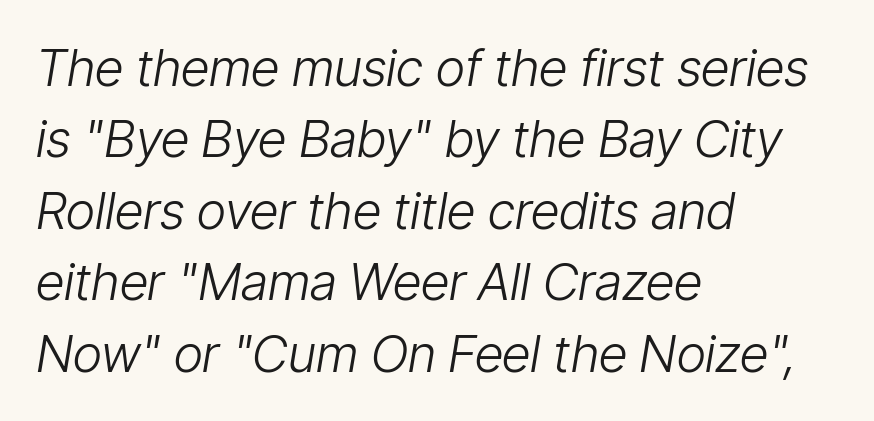
Q: Is the text bold? A: No.
Q: Is the text italic (slanted)? A: Yes, it leans right by about 9 degrees.
Q: Is the text underlined? A: No.
Q: How is the paragraph aligned? A: Left-aligned.
Q: Is the spacing between letters normal or unusually wide? A: Normal.
Q: Is the spacing between lines tight, normal or loose? A: Normal.
Q: Width (condensed, normal, or wide)? A: Condensed.
Q: Stroke contrast? A: Low.
Q: x-height? A: Medium.
Q: Monospaced? A: No.
